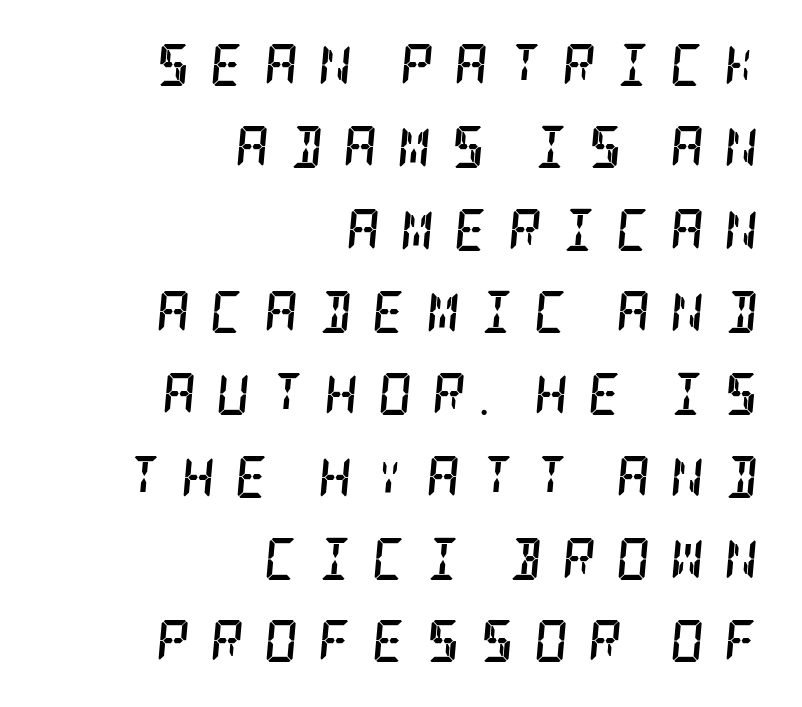
Does the type have serifs? Yes, each stem ends in a small foot. Horizontally, the lines are justified to the trailing edge only. The specimen omits any rule beneath the text block's lines. The characters look thick and weighty, a clear bold.
